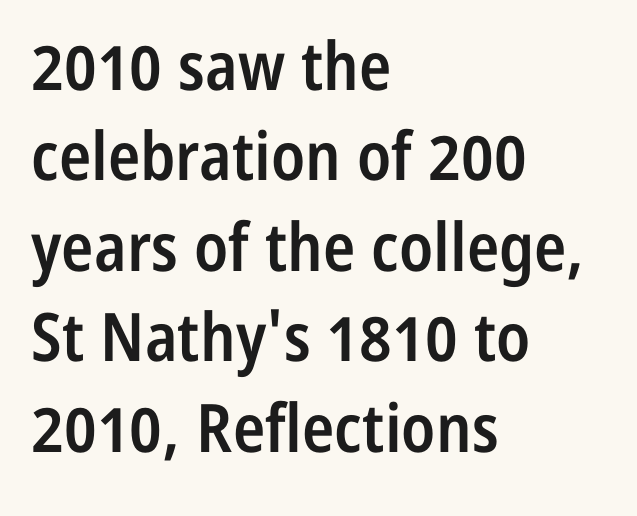
The image shows 67 px semibold, condensed sans-serif type, upright; set left-aligned, normal line spacing (1.35x), normal letter spacing, not underlined; low stroke contrast and a medium x-height.
